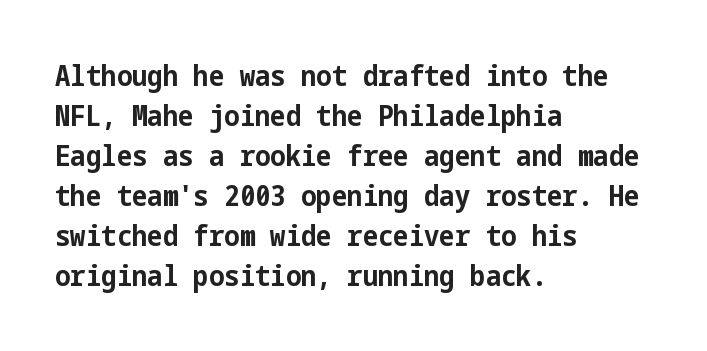
The image shows 29 px bold, condensed sans-serif type, upright; set left-aligned, normal line spacing (1.38x), normal letter spacing, not underlined; low stroke contrast and a medium x-height.
